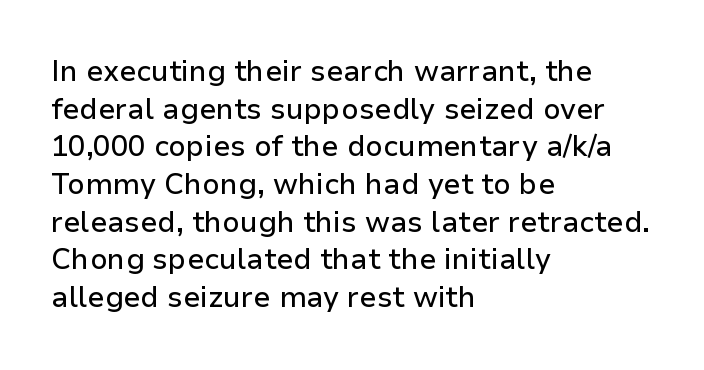
The image shows 29 px sans-serif type, upright; set left-aligned, normal line spacing (1.3x), normal letter spacing, not underlined; low stroke contrast and a medium x-height.
